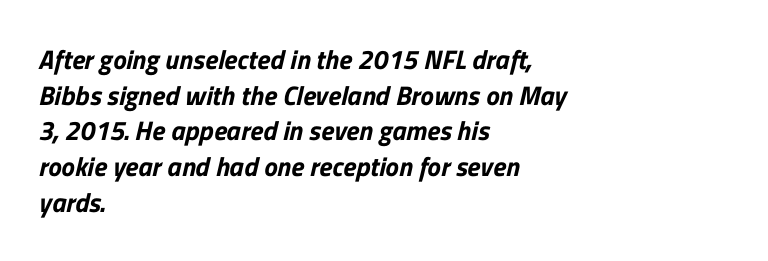
{"underline": "no", "align": "left", "line_spacing": "normal", "line_spacing_ratio": 1.32, "letter_spacing": "normal", "letter_spacing_em": 0.0, "glyph_px": 27}
